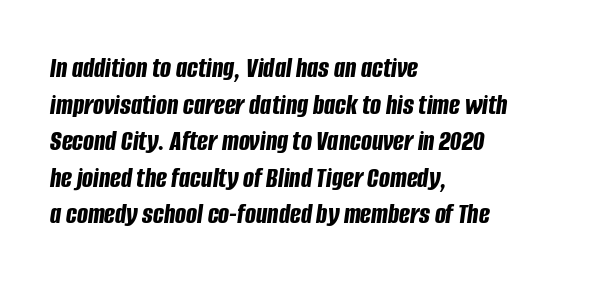
{"italic": "yes", "lean": "right", "slant_degrees": 8, "bold": "yes", "weight": "bold", "width": "condensed", "stroke_contrast": "low", "x_height": "large", "monospaced": "no", "underline": "no", "align": "left", "line_spacing": "normal", "line_spacing_ratio": 1.26, "letter_spacing": "normal", "letter_spacing_em": 0.0, "glyph_px": 29}
